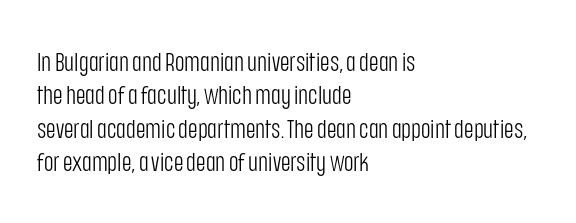
The image shows 26 px text type, upright; set left-aligned, normal line spacing (1.28x), normal letter spacing, not underlined.
